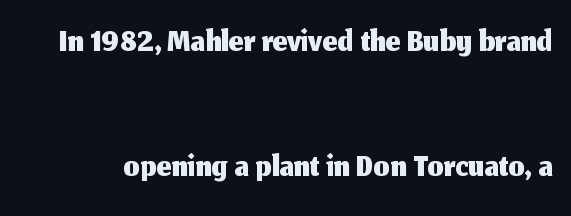
The image shows 51 px sans-serif type, upright; set loose line spacing (2.46x), normal letter spacing, not underlined; medium stroke contrast and a medium x-height.
